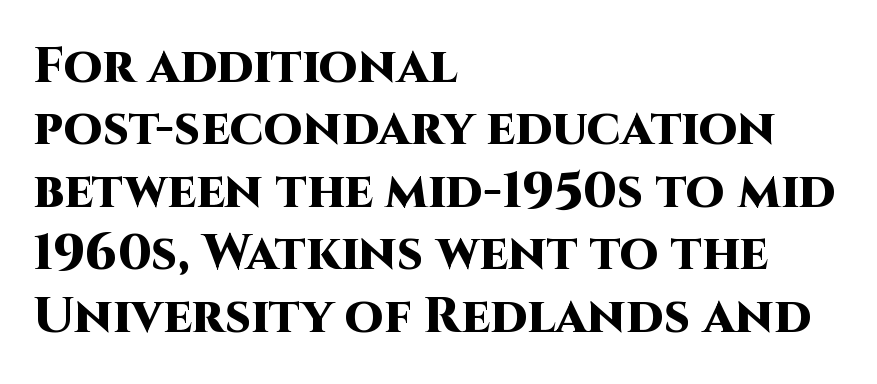
{"serif": "no", "italic": "no", "bold": "yes", "weight": "heavy", "width": "normal", "stroke_contrast": "high", "x_height": "large", "monospaced": "no", "underline": "no", "align": "left", "line_spacing": "normal", "line_spacing_ratio": 1.25, "letter_spacing": "normal", "letter_spacing_em": 0.0, "glyph_px": 50}
